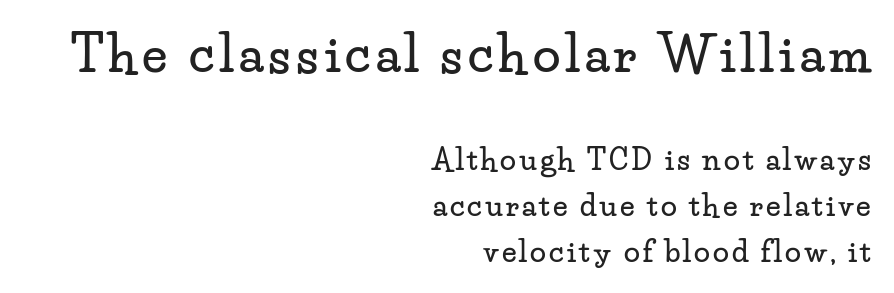
Q: Is the text italic (slanted)? A: No, it is upright.
Q: Is the typeface a serif or a sans-serif typeface? A: Serif.
Q: Is the text underlined? A: No.
Q: How is the paragraph aligned? A: Right-aligned.
Q: Is the spacing between lines tight, normal or loose? A: Normal.
Q: Which block of text is set in a larger size, the first (top) or the second (bottom)? A: The first (top) one.
Q: Width (condensed, normal, or wide)? A: Wide.
Q: Stroke contrast? A: Low.
Q: x-height? A: Small.
Q: Monospaced? A: No.
